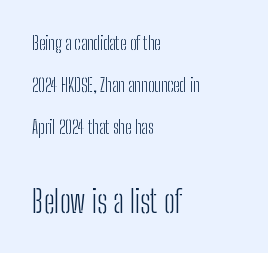
The letters advance in unequal steps, a hallmark of proportional type. The text block is weighted toward the left margin, trailing off unevenly rightward. Of the two passages, the one underneath uses the larger point size. Quick note: interline space is abundant. It's the straight-up-and-down kind of type.
